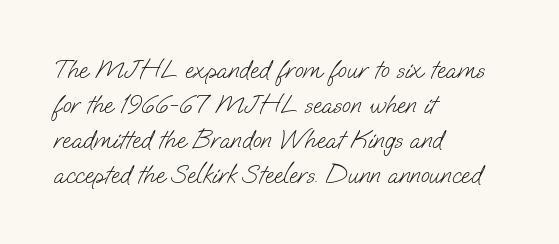
Q: Is the text bold? A: No.
Q: Is the text underlined? A: No.
Q: How is the paragraph aligned? A: Left-aligned.
Q: Is the spacing between letters normal or unusually wide? A: Normal.
Q: Is the spacing between lines tight, normal or loose? A: Normal.
